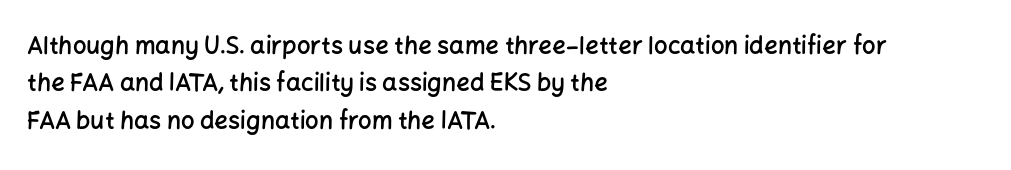
{"italic": "no", "bold": "semi", "underline": "no", "align": "left", "line_spacing": "normal", "line_spacing_ratio": 1.56, "letter_spacing": "normal", "letter_spacing_em": 0.0, "glyph_px": 24}
